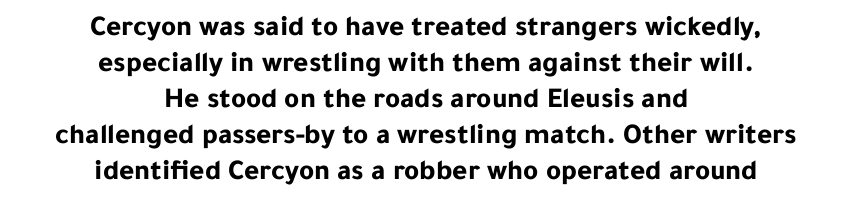
Q: Is the text bold? A: Yes.
Q: Is the text italic (slanted)? A: No, it is upright.
Q: Is the typeface a serif or a sans-serif typeface? A: Sans-serif.
Q: Is the text underlined? A: No.
Q: How is the paragraph aligned? A: Centered.
Q: Is the spacing between letters normal or unusually wide? A: Normal.
Q: Width (condensed, normal, or wide)? A: Normal.
Q: Stroke contrast? A: Low.
Q: x-height? A: Medium.
Q: Monospaced? A: No.
